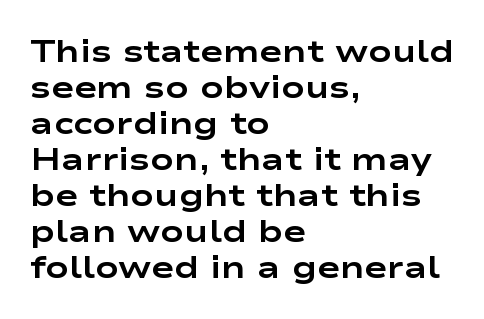
{"serif": "no", "italic": "no", "bold": "yes", "weight": "bold", "width": "wide", "stroke_contrast": "low", "x_height": "medium", "monospaced": "no", "underline": "no", "align": "left", "line_spacing_ratio": 1.16, "letter_spacing": "normal", "letter_spacing_em": 0.0, "glyph_px": 31}
